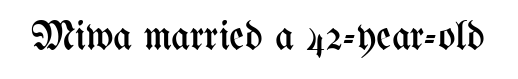
The image shows 41 px regular-weight, condensed type, upright; set normal letter spacing, not underlined; medium stroke contrast and a medium x-height.
